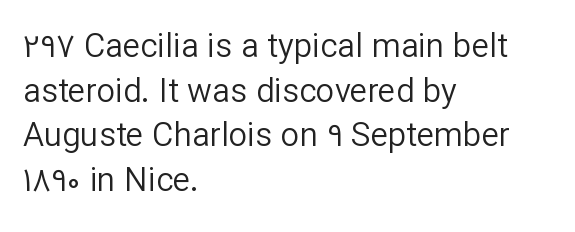
The image shows 33 px regular-weight sans-serif type, upright; set left-aligned, normal line spacing (1.35x), normal letter spacing, not underlined; low stroke contrast and a medium x-height.
